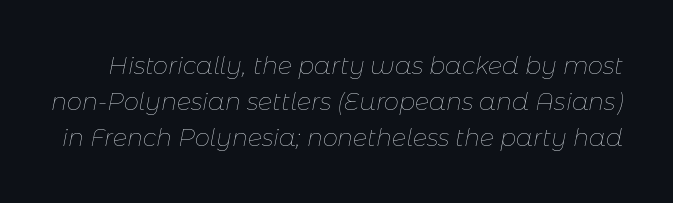
The image shows 24 px text type, italic (leaning right); set normal line spacing (1.49x), normal letter spacing, not underlined.
